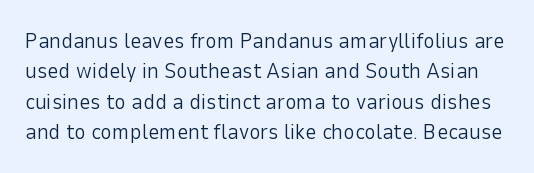
{"italic": "no", "bold": "no", "underline": "no", "line_spacing": "normal", "line_spacing_ratio": 1.38, "letter_spacing": "normal", "letter_spacing_em": 0.0, "glyph_px": 22}
